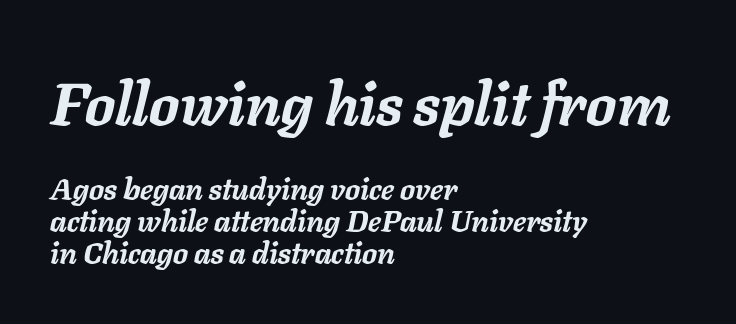
{"italic": "yes", "lean": "right", "slant_degrees": 11, "bold": "yes", "weight": "semibold", "width": "normal", "stroke_contrast": "low", "x_height": "medium", "monospaced": "no", "underline": "no", "align": "left", "line_spacing": "tight", "line_spacing_ratio": 1.07, "letter_spacing": "normal", "letter_spacing_em": 0.0, "larger_block": "first", "size_ratio": 2.0, "glyph_px": 60}
